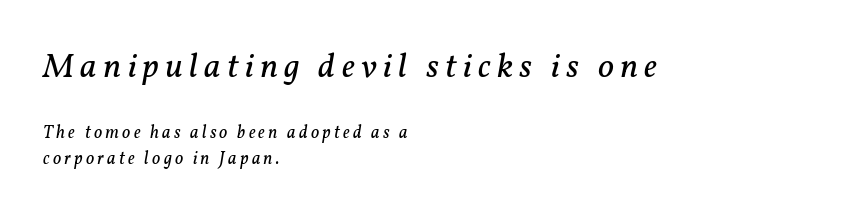
Glance below the letters and you will spot only blank space. Line beginnings align vertically; line endings do not. You could not count columns in this text — the font is proportionally spaced. Character size in the leading block exceeds that of the trailing block. Regarding serifs, this sample has them.
